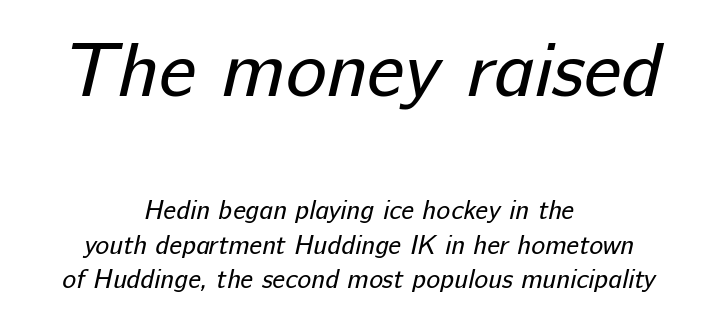
The image shows 77 px regular-weight sans-serif type; set centered, normal line spacing (1.33x), normal letter spacing, not underlined; the first (top) block is 2.96x larger; low stroke contrast and a medium x-height.
